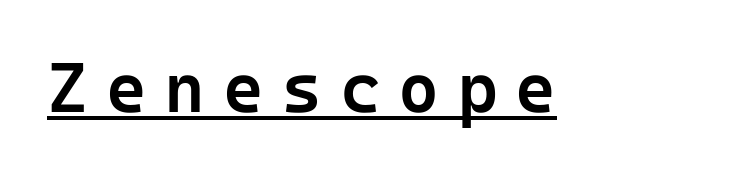
A somewhat darkened texture: the type is semibold rather than bold. Notice how the stems are strictly vertical — no italics here. The characters display no serif detailing; their extremities are plain. Between one letter and the next there's a generous, obvious gap. Decoration check: the copy is underlined.
